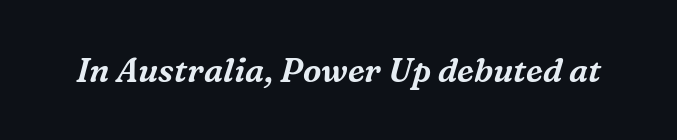
Q: Is the text italic (slanted)? A: Yes, it leans right by about 16 degrees.
Q: Is the typeface a serif or a sans-serif typeface? A: Serif.
Q: Is the text underlined? A: No.
Q: Is the spacing between letters normal or unusually wide? A: Normal.
Q: Width (condensed, normal, or wide)? A: Normal.
Q: Stroke contrast? A: Medium.
Q: x-height? A: Medium.
Q: Monospaced? A: No.
